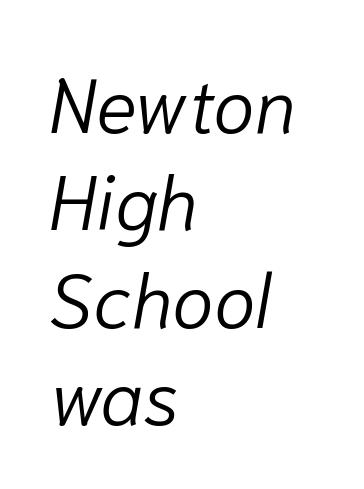
{"italic": "yes", "lean": "right", "slant_degrees": 10, "bold": "no", "weight": "light", "width": "normal", "stroke_contrast": "low", "x_height": "medium", "monospaced": "no", "underline": "no", "align": "left", "line_spacing": "normal", "line_spacing_ratio": 1.28, "letter_spacing": "normal", "letter_spacing_em": 0.0, "glyph_px": 76}
